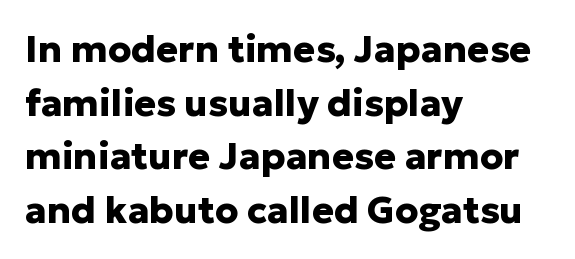
{"serif": "no", "italic": "no", "bold": "yes", "weight": "heavy", "width": "normal", "stroke_contrast": "low", "x_height": "medium", "monospaced": "no", "underline": "no", "align": "left", "line_spacing": "normal", "line_spacing_ratio": 1.45, "letter_spacing": "normal", "letter_spacing_em": 0.0, "glyph_px": 37}
